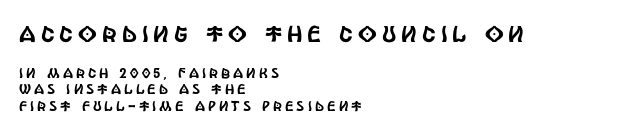
{"italic": "no", "underline": "no", "align": "left", "line_spacing_ratio": 1.16, "letter_spacing": "wide", "letter_spacing_em": 0.22, "larger_block": "first", "size_ratio": 1.64, "glyph_px": 23}
